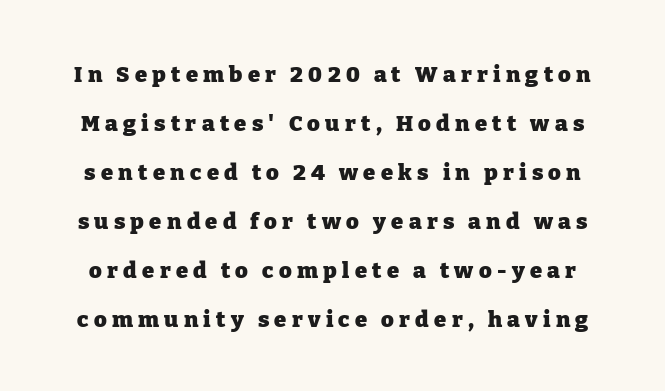
The image shows 22 px bold type, upright; set loose line spacing (2.23x), unusually wide letter spacing (+0.24 em), not underlined.
